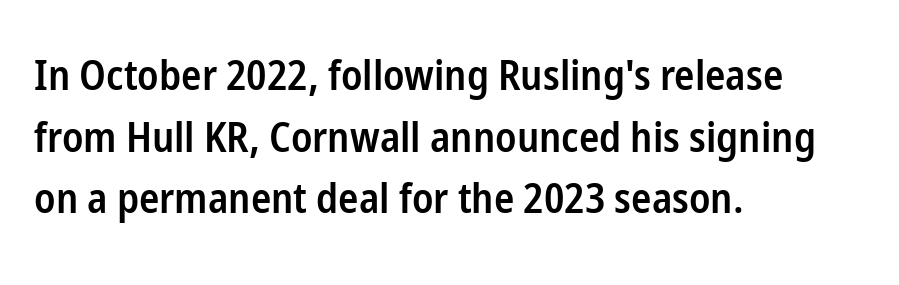
Q: Is the text bold? A: Semi-bold.
Q: Is the text italic (slanted)? A: No, it is upright.
Q: Is the typeface a serif or a sans-serif typeface? A: Sans-serif.
Q: Is the text underlined? A: No.
Q: How is the paragraph aligned? A: Left-aligned.
Q: Is the spacing between letters normal or unusually wide? A: Normal.
Q: Is the spacing between lines tight, normal or loose? A: Normal.
Q: Width (condensed, normal, or wide)? A: Condensed.
Q: Stroke contrast? A: Low.
Q: x-height? A: Medium.
Q: Monospaced? A: No.
